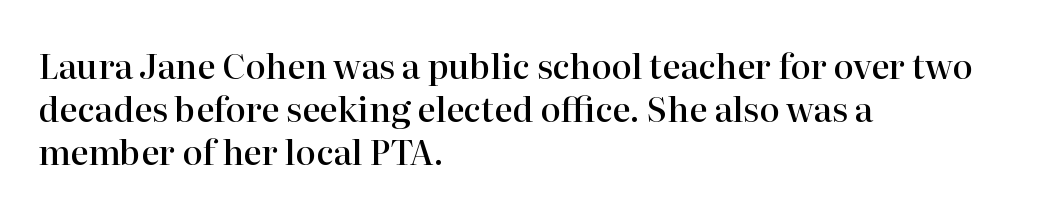
The image shows 34 px semibold serif type, upright; set left-aligned, normal line spacing (1.27x), normal letter spacing, not underlined; high stroke contrast and a medium x-height.
